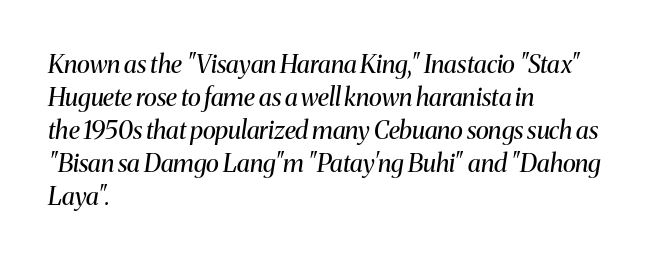
Q: Is the text bold? A: No.
Q: Is the text italic (slanted)? A: Yes, it leans right by about 8 degrees.
Q: Is the text underlined? A: No.
Q: How is the paragraph aligned? A: Left-aligned.
Q: Is the spacing between letters normal or unusually wide? A: Normal.
Q: Is the spacing between lines tight, normal or loose? A: Normal.
